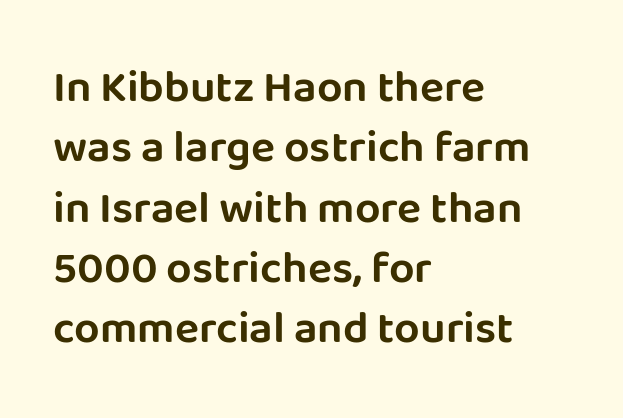
{"serif": "no", "italic": "no", "width": "normal", "stroke_contrast": "low", "x_height": "large", "monospaced": "no", "underline": "no", "align": "left", "line_spacing": "normal", "line_spacing_ratio": 1.34, "letter_spacing": "normal", "letter_spacing_em": 0.0, "glyph_px": 45}
